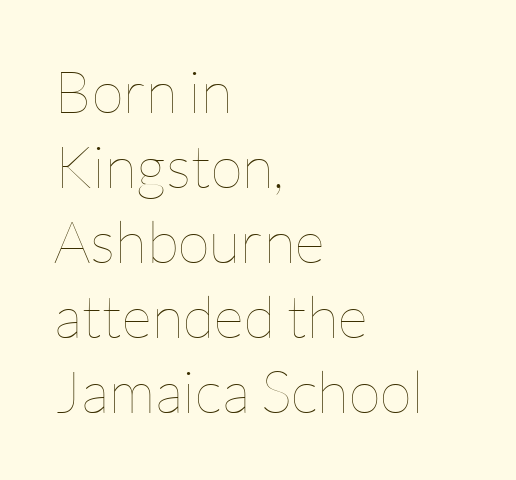
{"italic": "no", "bold": "no", "weight": "thin", "width": "normal", "stroke_contrast": "low", "x_height": "medium", "monospaced": "no", "underline": "no", "align": "left", "line_spacing": "normal", "line_spacing_ratio": 1.27, "letter_spacing": "normal", "letter_spacing_em": 0.0, "glyph_px": 59}
